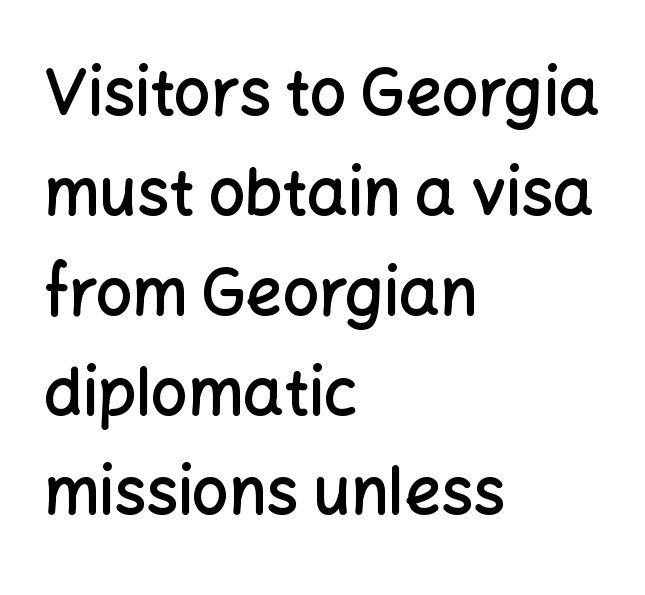
The image shows 64 px semibold sans-serif type, upright; set left-aligned, normal line spacing (1.56x), normal letter spacing, not underlined; low stroke contrast and a medium x-height.
